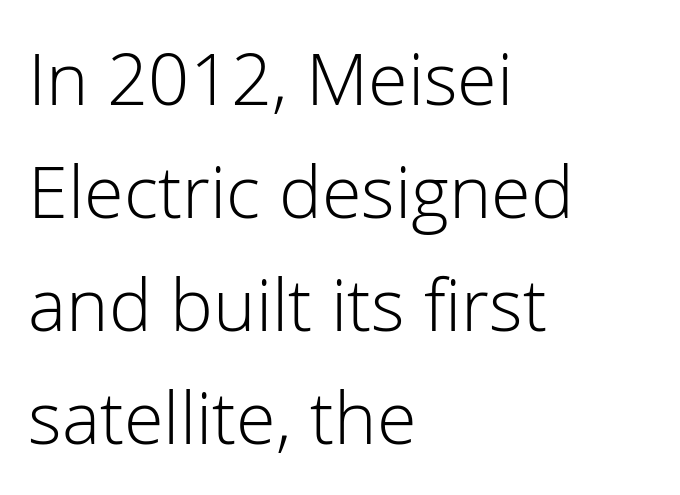
Q: Is the text bold? A: No.
Q: Is the text italic (slanted)? A: No, it is upright.
Q: Is the typeface a serif or a sans-serif typeface? A: Sans-serif.
Q: Is the text underlined? A: No.
Q: How is the paragraph aligned? A: Left-aligned.
Q: Is the spacing between letters normal or unusually wide? A: Normal.
Q: Is the spacing between lines tight, normal or loose? A: Normal.
Q: Width (condensed, normal, or wide)? A: Normal.
Q: Stroke contrast? A: Low.
Q: x-height? A: Medium.
Q: Monospaced? A: No.
